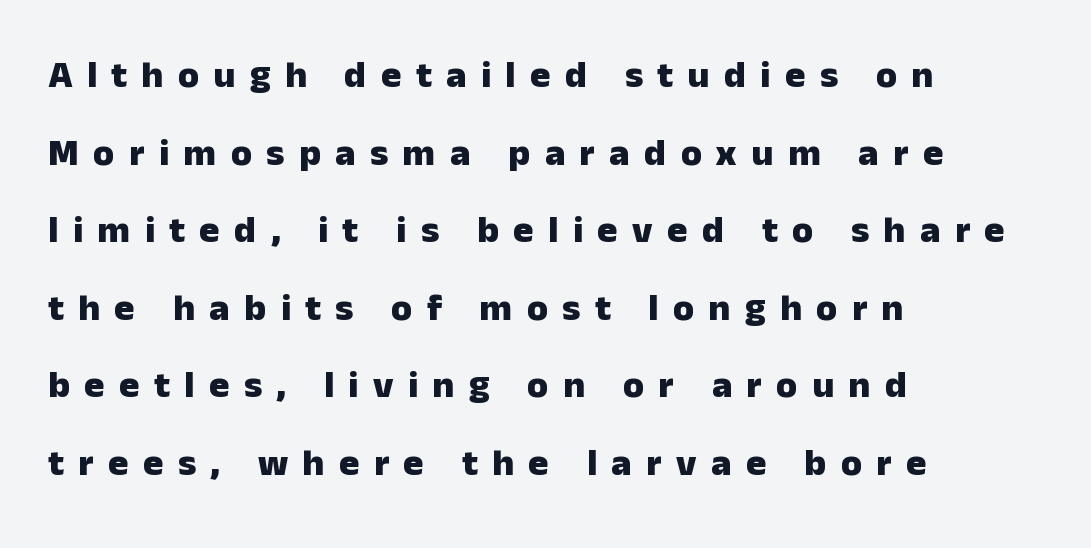
{"serif": "no", "italic": "no", "bold": "yes", "weight": "heavy", "width": "normal", "stroke_contrast": "low", "x_height": "medium", "monospaced": "no", "underline": "no", "align": "left", "line_spacing": "loose", "line_spacing_ratio": 2.04, "letter_spacing": "wide", "letter_spacing_em": 0.38, "glyph_px": 38}
